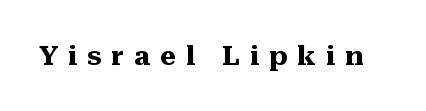
{"italic": "no", "bold": "yes", "underline": "no", "letter_spacing": "wide", "letter_spacing_em": 0.38, "glyph_px": 27}
